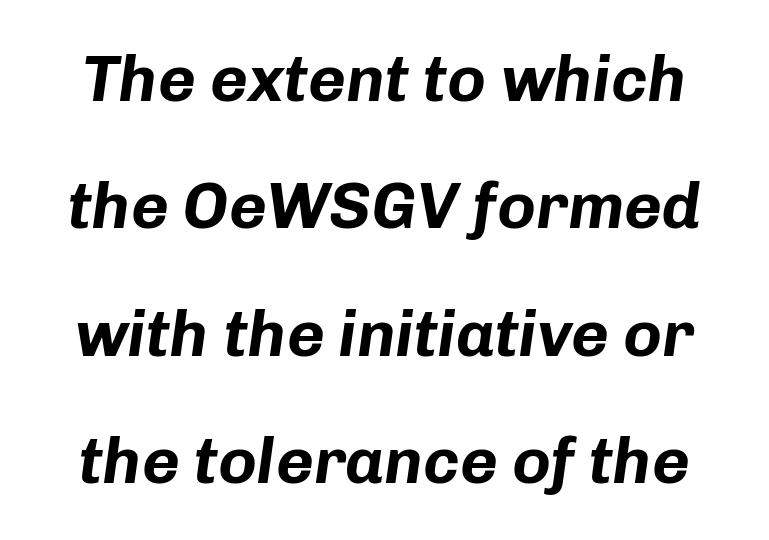
{"italic": "yes", "lean": "right", "slant_degrees": 8, "bold": "yes", "weight": "bold", "width": "normal", "stroke_contrast": "low", "x_height": "medium", "monospaced": "no", "underline": "no", "line_spacing": "loose", "line_spacing_ratio": 1.96, "letter_spacing": "normal", "letter_spacing_em": 0.0, "glyph_px": 65}
